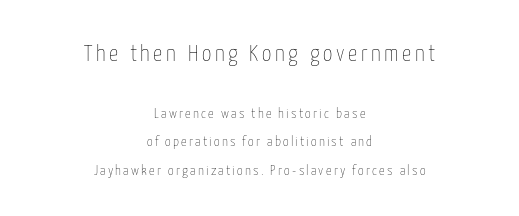
Q: Is the text bold? A: No.
Q: Is the text italic (slanted)? A: No, it is upright.
Q: Is the text underlined? A: No.
Q: How is the paragraph aligned? A: Centered.
Q: Is the spacing between lines tight, normal or loose? A: Loose.
Q: Which block of text is set in a larger size, the first (top) or the second (bottom)? A: The first (top) one.
